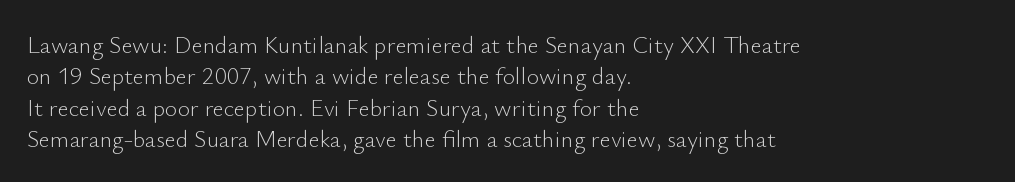
{"italic": "no", "bold": "no", "underline": "no", "align": "left", "line_spacing": "normal", "line_spacing_ratio": 1.31, "letter_spacing": "normal", "letter_spacing_em": 0.0, "glyph_px": 24}
